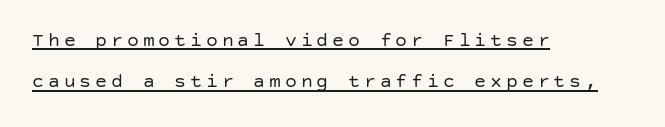
Q: Is the text bold? A: No.
Q: Is the text italic (slanted)? A: No, it is upright.
Q: Is the text underlined? A: Yes.
Q: How is the paragraph aligned? A: Left-aligned.
Q: Is the spacing between lines tight, normal or loose? A: Loose.
